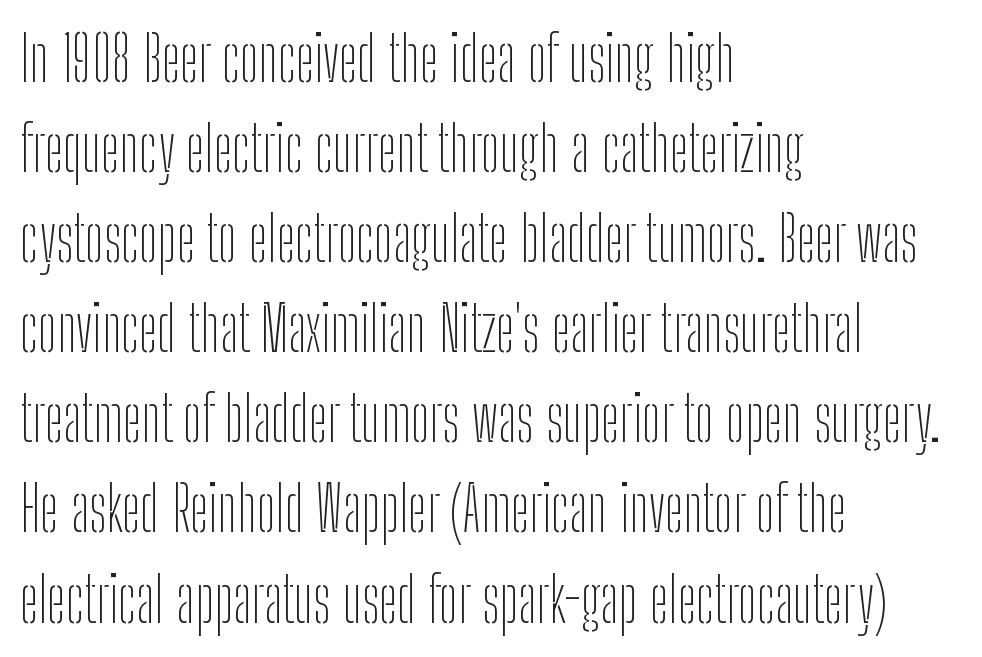
Q: Is the text bold? A: No.
Q: Is the text italic (slanted)? A: No, it is upright.
Q: Is the typeface a serif or a sans-serif typeface? A: Sans-serif.
Q: Is the text underlined? A: No.
Q: How is the paragraph aligned? A: Left-aligned.
Q: Is the spacing between letters normal or unusually wide? A: Normal.
Q: Is the spacing between lines tight, normal or loose? A: Normal.
Q: Width (condensed, normal, or wide)? A: Condensed.
Q: Stroke contrast? A: Low.
Q: x-height? A: Medium.
Q: Monospaced? A: No.
